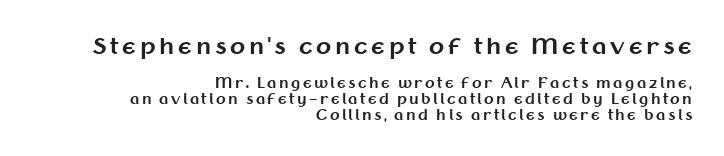
The image shows 22 px bold type, upright; set right-aligned, tight line spacing (1.12x), not underlined; the first (top) block is 1.57x larger.
